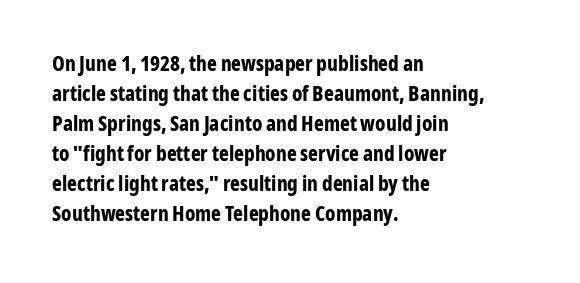
The image shows 21 px bold type, upright; set left-aligned, normal line spacing (1.43x), normal letter spacing, not underlined.
